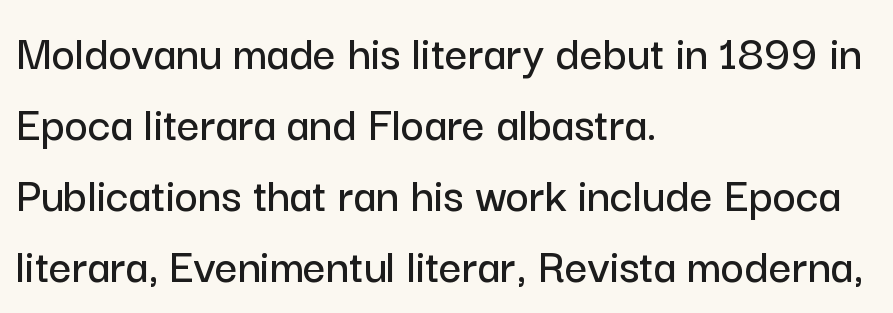
{"serif": "no", "italic": "no", "width": "normal", "stroke_contrast": "low", "x_height": "medium", "monospaced": "no", "underline": "no", "align": "left", "line_spacing": "normal", "line_spacing_ratio": 1.42, "letter_spacing": "normal", "letter_spacing_em": 0.0, "glyph_px": 50}
